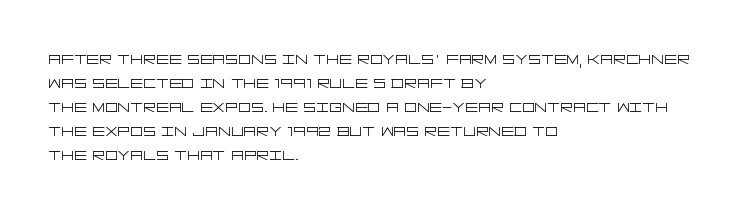
The image shows 20 px text type, upright; set left-aligned, line spacing 1.2x, normal letter spacing, not underlined.
